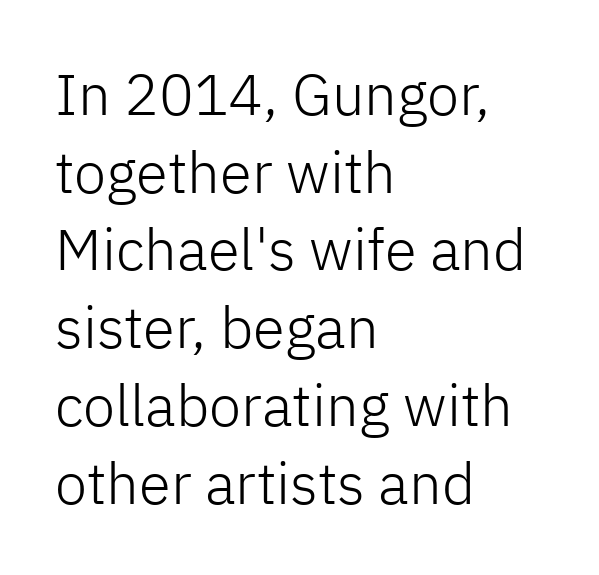
Q: Is the text bold? A: No.
Q: Is the text italic (slanted)? A: No, it is upright.
Q: Is the typeface a serif or a sans-serif typeface? A: Sans-serif.
Q: Is the text underlined? A: No.
Q: How is the paragraph aligned? A: Left-aligned.
Q: Is the spacing between letters normal or unusually wide? A: Normal.
Q: Is the spacing between lines tight, normal or loose? A: Normal.
Q: Width (condensed, normal, or wide)? A: Normal.
Q: Stroke contrast? A: Low.
Q: x-height? A: Medium.
Q: Monospaced? A: No.
